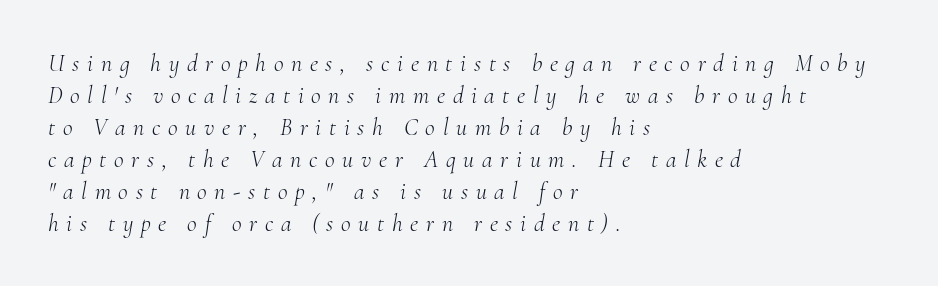
{"italic": "yes", "lean": "right", "slant_degrees": 10, "bold": "no", "underline": "no", "align": "left", "line_spacing": "normal", "line_spacing_ratio": 1.33, "letter_spacing": "wide", "letter_spacing_em": 0.32, "glyph_px": 24}
